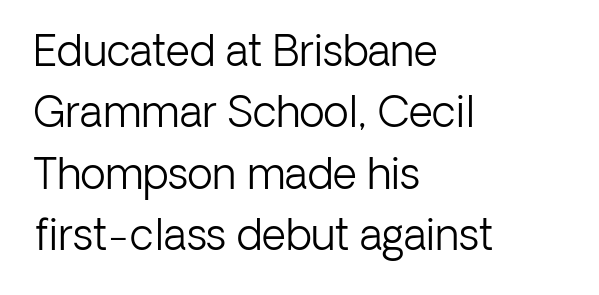
{"serif": "no", "italic": "no", "bold": "no", "weight": "light", "width": "normal", "stroke_contrast": "low", "x_height": "medium", "monospaced": "no", "underline": "no", "align": "left", "line_spacing": "normal", "line_spacing_ratio": 1.46, "letter_spacing": "normal", "letter_spacing_em": 0.0, "glyph_px": 42}
